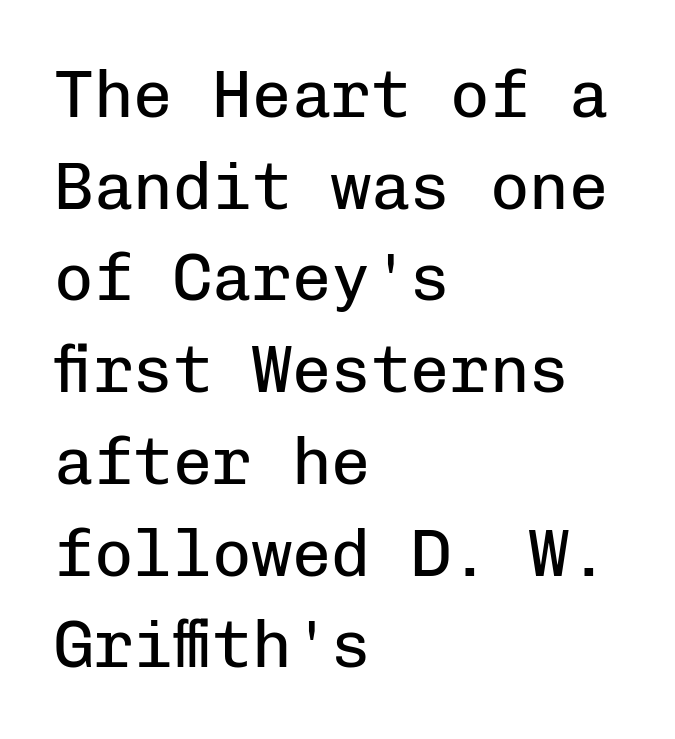
No extra ink here — the face is not bold. Posture: upright roman. The line-height multiplier appears to be the usual default. No feet cap the strokes, marking this as sans-serif type. Teacher's note: observe the even left margin — that is flush-left alignment.
